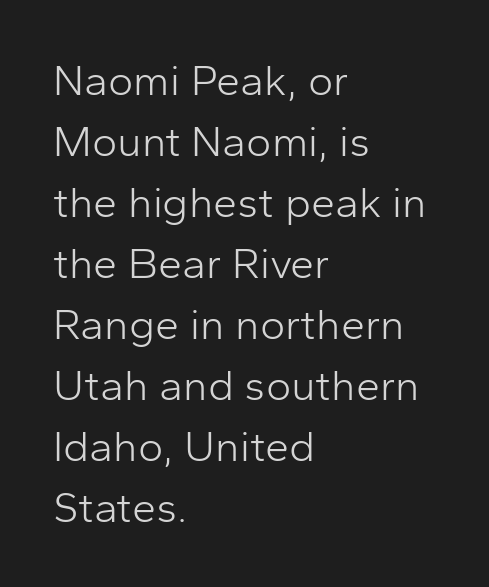
The image shows 43 px light sans-serif type, upright; set left-aligned, normal line spacing (1.42x), normal letter spacing, not underlined; low stroke contrast and a medium x-height.
